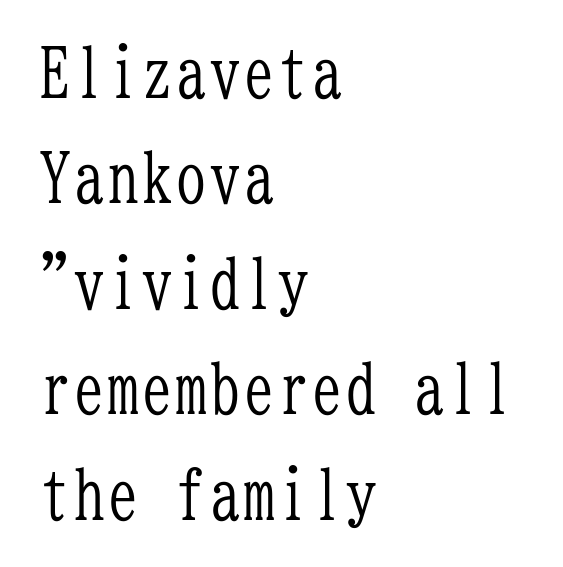
Q: Is the text bold? A: No.
Q: Is the text italic (slanted)? A: No, it is upright.
Q: Is the typeface a serif or a sans-serif typeface? A: Serif.
Q: Is the text underlined? A: No.
Q: How is the paragraph aligned? A: Left-aligned.
Q: Is the spacing between letters normal or unusually wide? A: Normal.
Q: Is the spacing between lines tight, normal or loose? A: Normal.
Q: Width (condensed, normal, or wide)? A: Condensed.
Q: Stroke contrast? A: Low.
Q: x-height? A: Medium.
Q: Monospaced? A: Yes.
